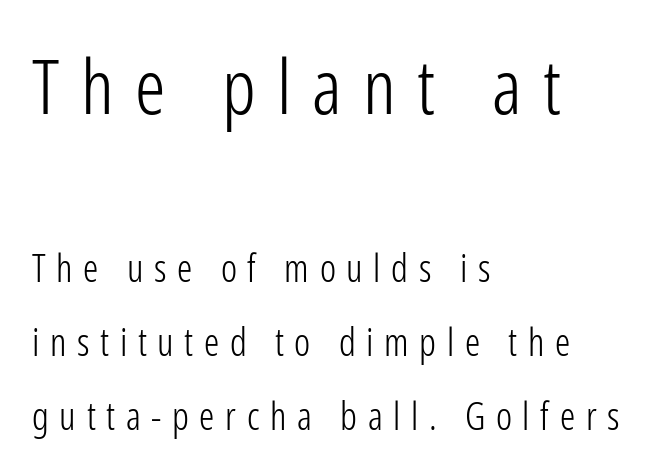
The image shows 76 px light, condensed sans-serif type, upright; set left-aligned, loose line spacing (1.95x), unusually wide letter spacing (+0.28 em), not underlined; the first (top) block is 2.0x larger; low stroke contrast and a medium x-height.
